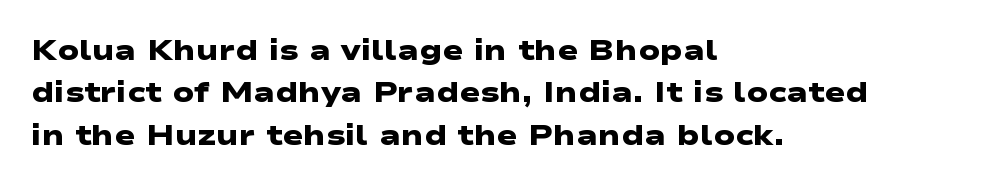
Between one letter and the next there's only the usual sliver of space. Beneath every word, the page is bare. The face used here is proportionally spaced, like ordinary book or web type. Short and long lines alike share a common starting point at left. Examine the stroke ends and you'll find no serifs.
